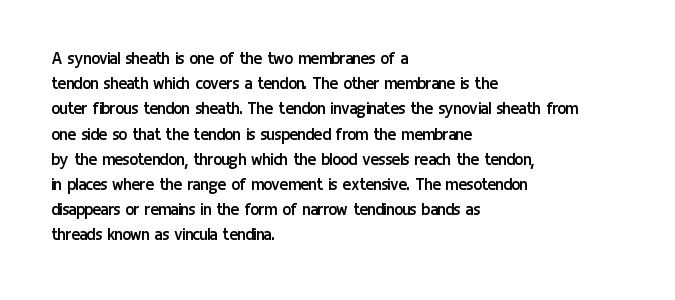
{"italic": "no", "bold": "no", "underline": "no", "align": "left", "line_spacing": "normal", "line_spacing_ratio": 1.26, "letter_spacing": "normal", "letter_spacing_em": 0.0, "glyph_px": 20}
